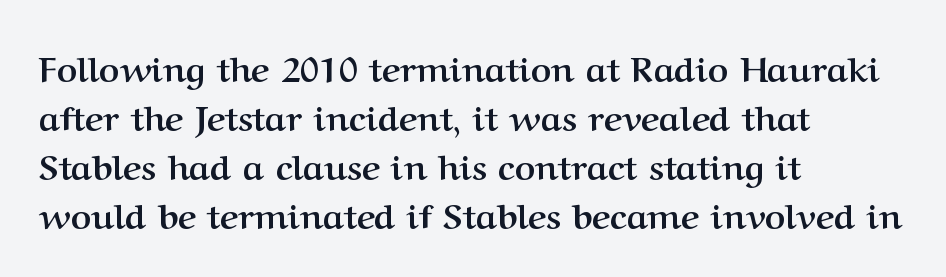
The image shows 35 px semibold serif type, upright; set left-aligned, normal line spacing (1.4x), normal letter spacing, not underlined; medium stroke contrast and a medium x-height.
